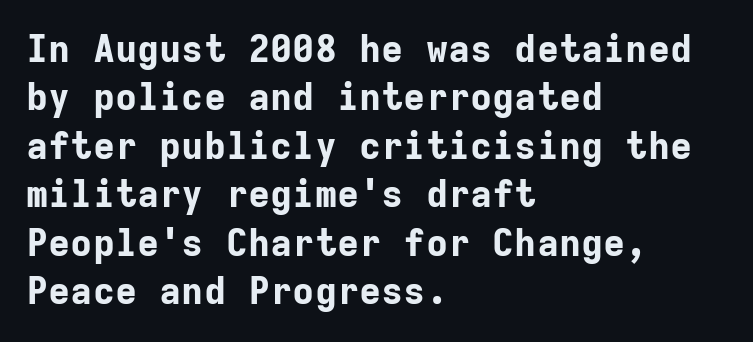
Q: Is the text bold? A: Yes.
Q: Is the text italic (slanted)? A: No, it is upright.
Q: Is the typeface a serif or a sans-serif typeface? A: Sans-serif.
Q: Is the text underlined? A: No.
Q: How is the paragraph aligned? A: Left-aligned.
Q: Is the spacing between letters normal or unusually wide? A: Normal.
Q: Is the spacing between lines tight, normal or loose? A: Normal.
Q: Width (condensed, normal, or wide)? A: Normal.
Q: Stroke contrast? A: Low.
Q: x-height? A: Medium.
Q: Monospaced? A: Yes.
